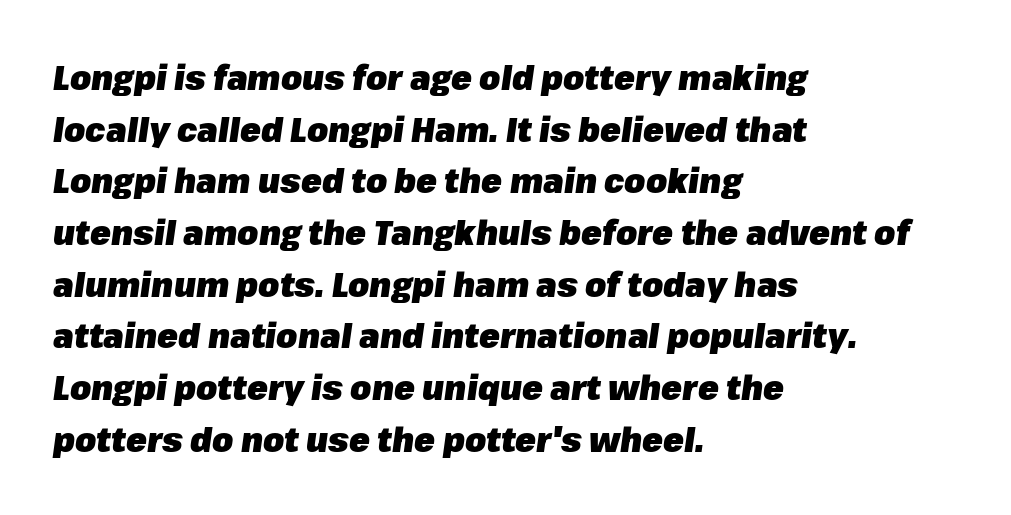
Q: Is the text bold? A: Yes.
Q: Is the text italic (slanted)? A: Yes, it leans right by about 8 degrees.
Q: Is the text underlined? A: No.
Q: How is the paragraph aligned? A: Left-aligned.
Q: Is the spacing between letters normal or unusually wide? A: Normal.
Q: Is the spacing between lines tight, normal or loose? A: Normal.
Q: Width (condensed, normal, or wide)? A: Normal.
Q: Stroke contrast? A: Low.
Q: x-height? A: Medium.
Q: Monospaced? A: No.
